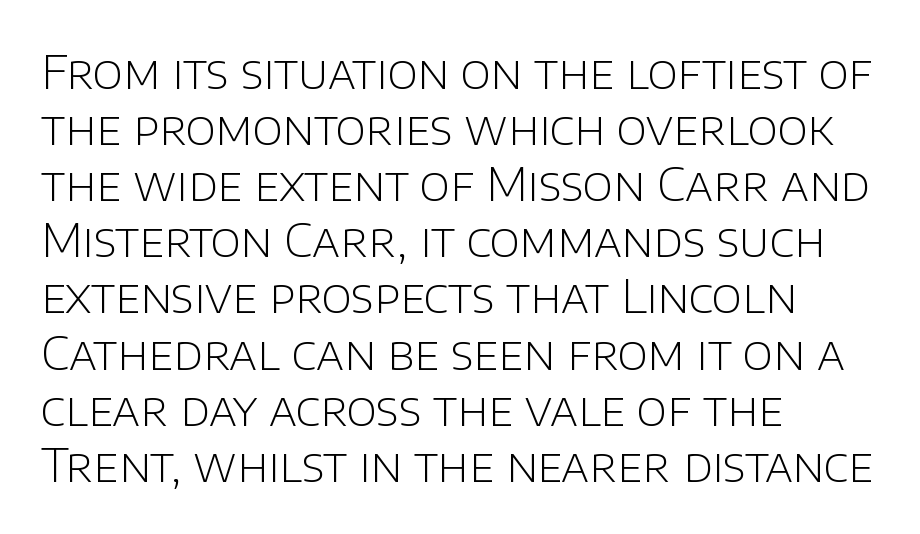
The image shows 46 px light sans-serif type, upright; set left-aligned, line spacing 1.22x, normal letter spacing, not underlined; low stroke contrast and a large x-height.
